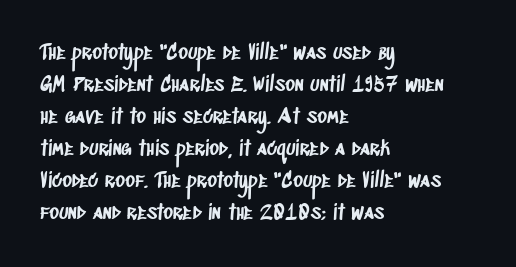
Q: Is the text underlined? A: No.
Q: How is the paragraph aligned? A: Left-aligned.
Q: Is the spacing between letters normal or unusually wide? A: Normal.
Q: Is the spacing between lines tight, normal or loose? A: Normal.
